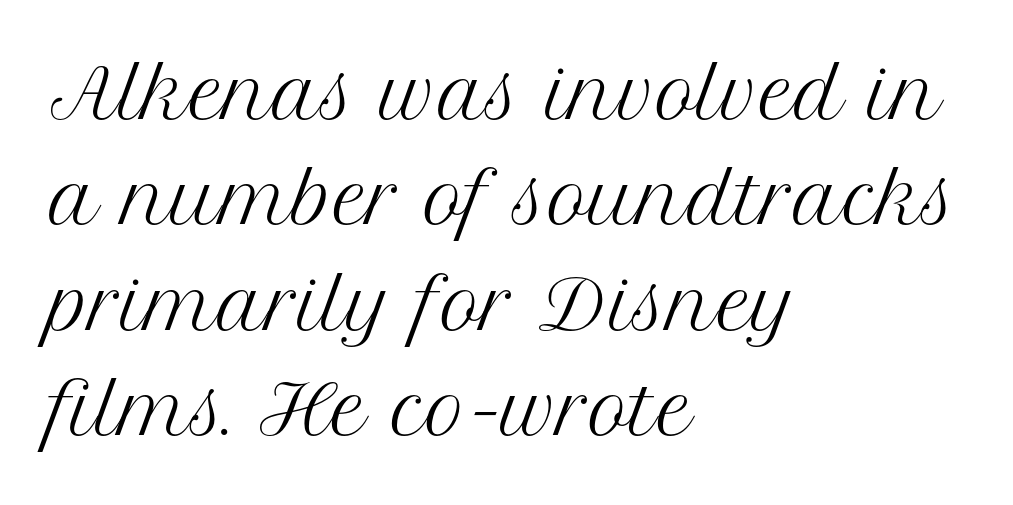
{"serif": "yes", "bold": "no", "weight": "regular", "width": "normal", "stroke_contrast": "medium", "x_height": "medium", "monospaced": "no", "underline": "no", "align": "left", "line_spacing": "normal", "line_spacing_ratio": 1.55, "letter_spacing": "normal", "letter_spacing_em": 0.0, "glyph_px": 68}
